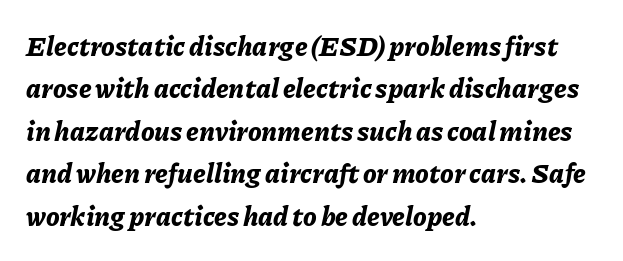
Q: Is the text bold? A: Yes.
Q: Is the text italic (slanted)? A: Yes, it leans right by about 11 degrees.
Q: Is the text underlined? A: No.
Q: How is the paragraph aligned? A: Left-aligned.
Q: Is the spacing between letters normal or unusually wide? A: Normal.
Q: Is the spacing between lines tight, normal or loose? A: Normal.
